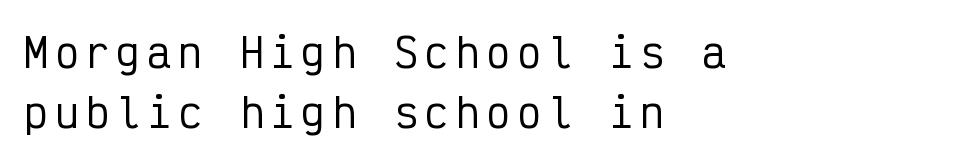
{"serif": "no", "italic": "no", "width": "condensed", "stroke_contrast": "low", "x_height": "medium", "monospaced": "yes", "underline": "no", "align": "left", "line_spacing": "normal", "line_spacing_ratio": 1.51, "glyph_px": 40}
